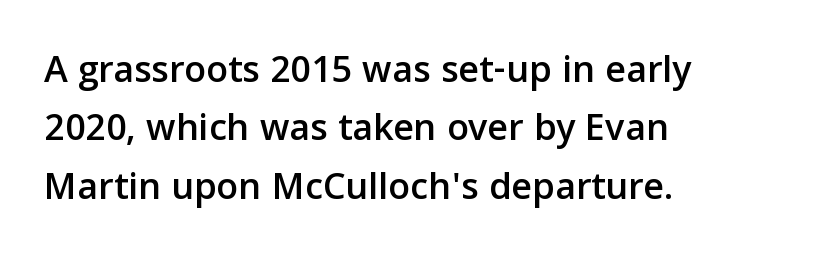
Decoration check: the copy has no underline. The specimen reads as upright at a glance. These lines are composed in type without serifs. A typesetter would call this zero additional tracking. Notice how descenders clear the ascenders below comfortably — that's standard leading. Compared with a centered layout, this one pins lines to the left instead.
